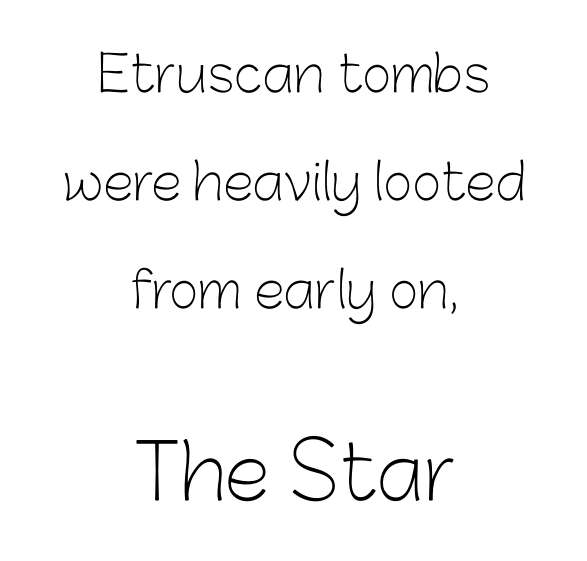
{"serif": "no", "italic": "no", "bold": "no", "weight": "light", "width": "normal", "stroke_contrast": "low", "x_height": "medium", "monospaced": "no", "underline": "no", "align": "center", "line_spacing": "loose", "line_spacing_ratio": 2.16, "letter_spacing": "normal", "letter_spacing_em": 0.0, "larger_block": "second", "size_ratio": 1.5, "glyph_px": 75}
